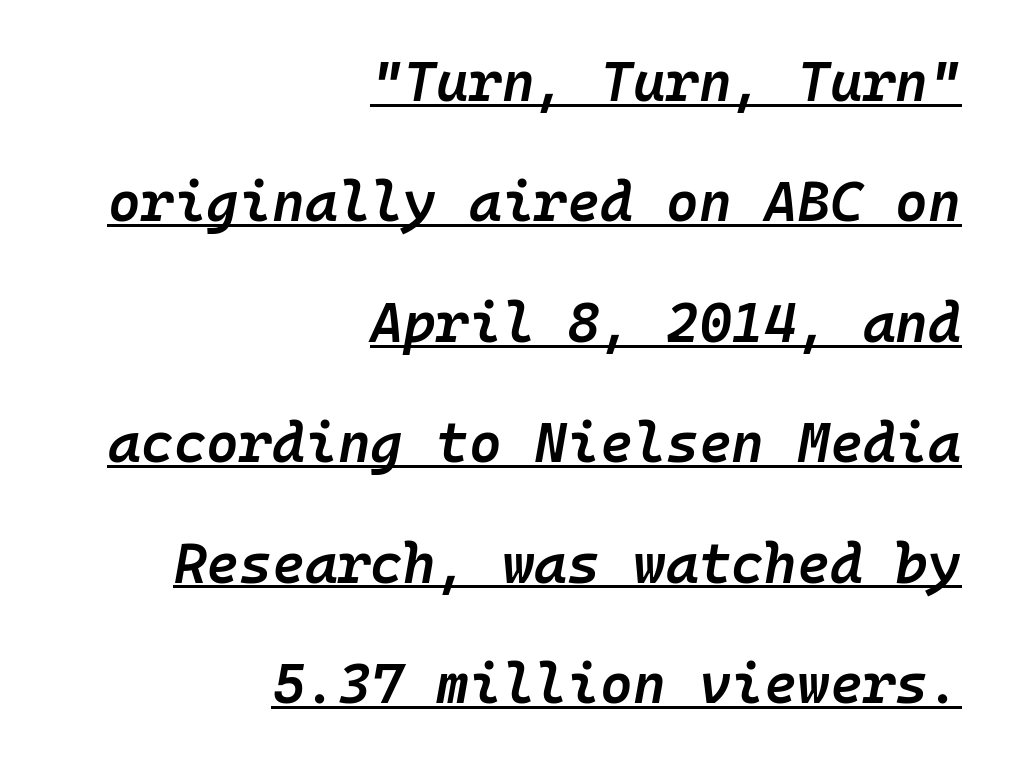
The image shows 56 px semibold type, italic (leaning right), monospaced; set right-aligned, loose line spacing (2.15x), normal letter spacing, underlined; low stroke contrast and a medium x-height.
